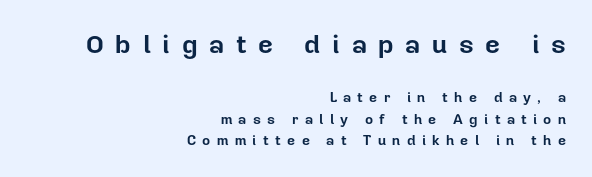
Q: Is the text bold? A: Yes.
Q: Is the text italic (slanted)? A: No, it is upright.
Q: Is the text underlined? A: No.
Q: How is the paragraph aligned? A: Right-aligned.
Q: Is the spacing between letters normal or unusually wide? A: Unusually wide.
Q: Is the spacing between lines tight, normal or loose? A: Normal.
Q: Which block of text is set in a larger size, the first (top) or the second (bottom)? A: The first (top) one.
